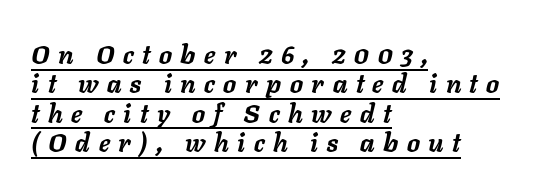
Caption: multi-line text, flush left, ragged right. There's an unmistakable incline to the writing here. The lines are packed closely together with very little leading. In terms of weight, the rendering is a true, heavy bold. This rendering widens character spacing well past its baseline value.
